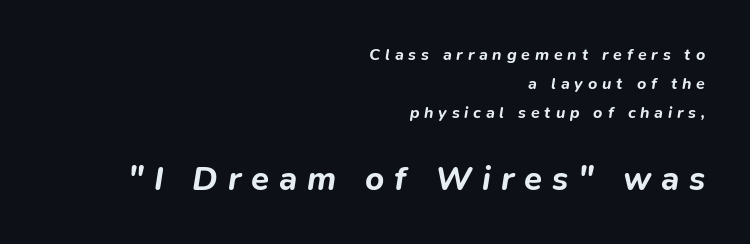
Spacing verdict: proportional, widths tailored to each character. The lines in this sample share a right terminus and differ only in where they begin. Nobody drew a line under any word here. Summary of weight: heavy, a full bold. Looking at the ascenders, they clearly lean.
